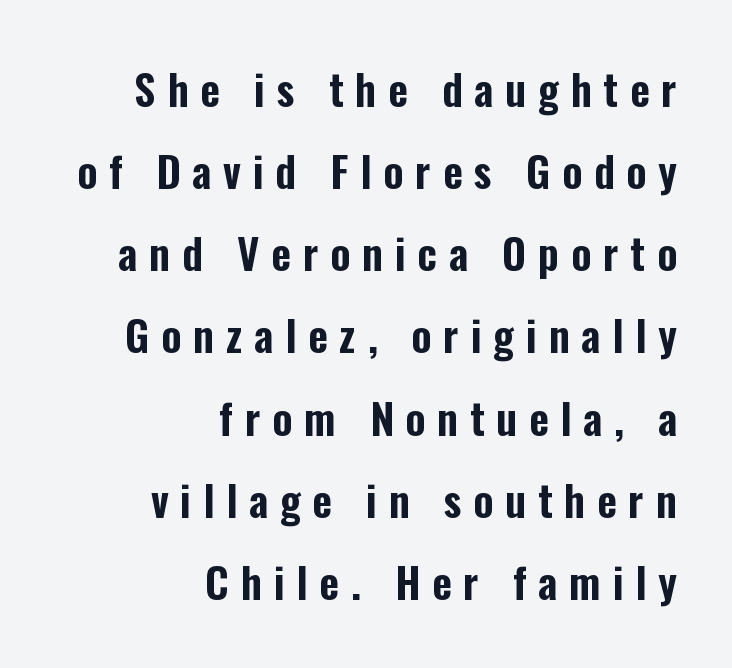
Right-aligned paragraph, ragged on the left. Regarding serifs, this sample does without them. Each letter keeps its own natural width here, so spacing adapts to shape. Style check: upright.
